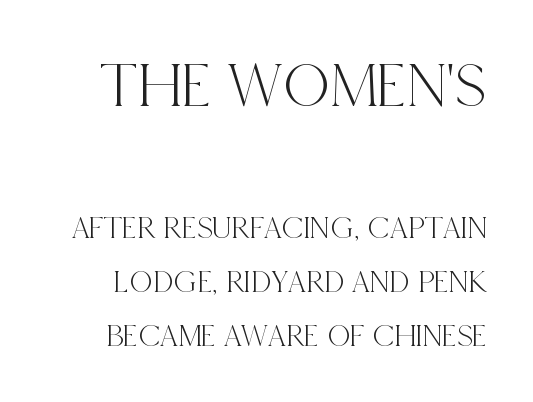
When letters stand straight like this, we call the style roman or upright. These lines are rendered in a variable-pitch font. The rendering keeps characters at their native spacing. The emphasis by scale lands on block number one, above. One glance says typical: line gaps are just what's usual.
